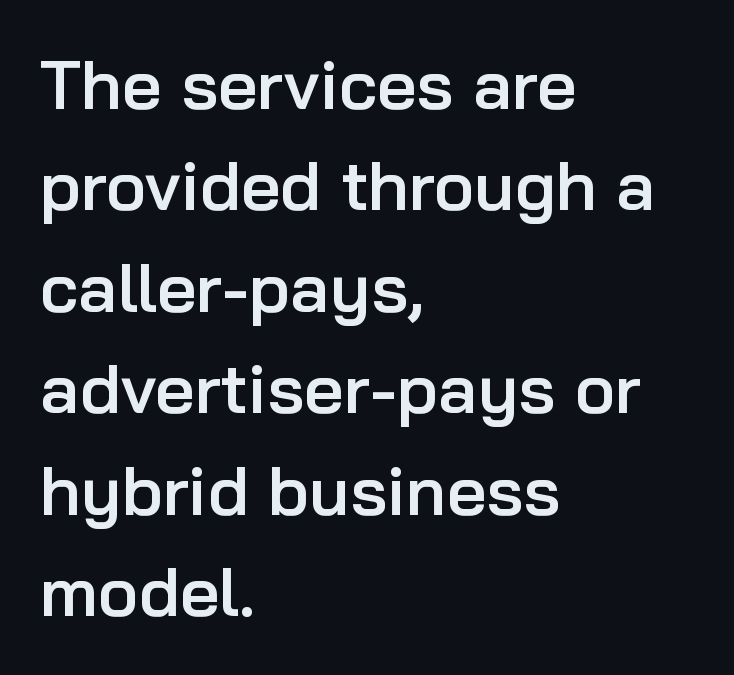
The lines sit at an ordinary, default distance from one another. Observe the ordinary spacing: letters are neighbours, not strangers. The letters advance in unequal steps, a hallmark of proportional type. In terms of posture, this sample is upright. Are there feet on the stems? There aren't — it's a sans.
